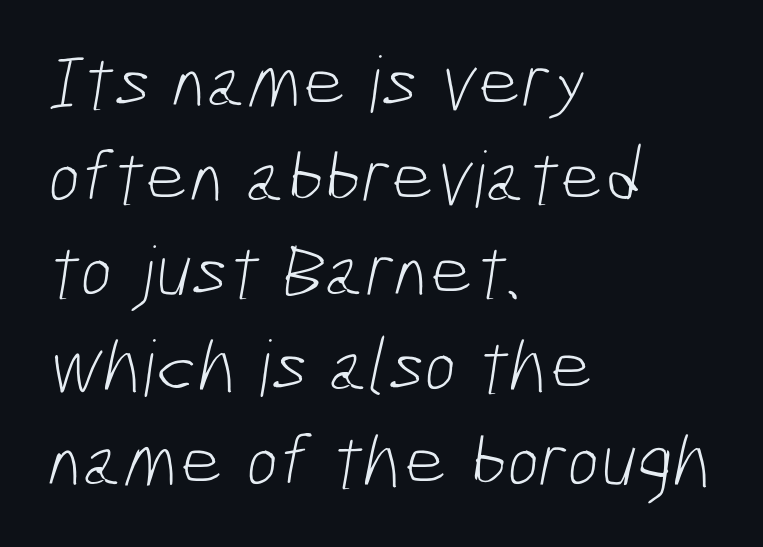
Q: Is the text bold? A: No.
Q: Is the typeface a serif or a sans-serif typeface? A: Sans-serif.
Q: Is the text underlined? A: No.
Q: How is the paragraph aligned? A: Left-aligned.
Q: Is the spacing between letters normal or unusually wide? A: Normal.
Q: Width (condensed, normal, or wide)? A: Condensed.
Q: Stroke contrast? A: Low.
Q: x-height? A: Medium.
Q: Monospaced? A: No.
